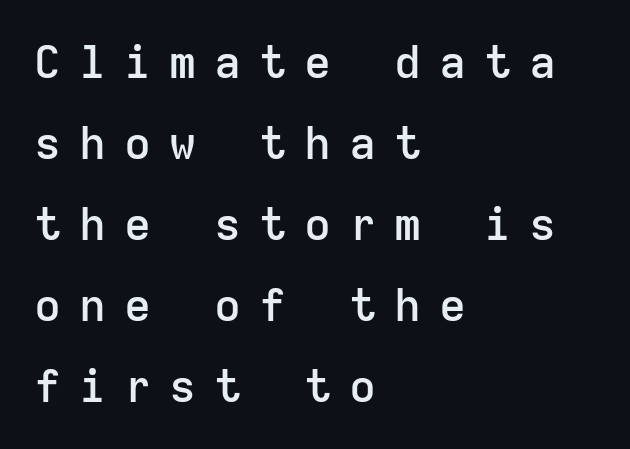
Does the type have serifs? No, each stem ends abruptly. The axis of the letterforms is exactly vertical. The ragged edge is on the right, which tells us the setting is flush left. The rendering uses typewriter-style spacing with identical character cells. Honestly, there is no underline to notice here at all. Caption: expanded tracking, letters set apart.
